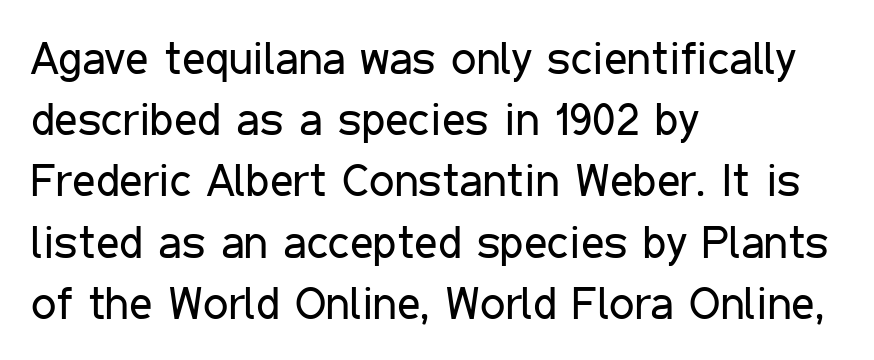
Q: Is the text bold? A: No.
Q: Is the text italic (slanted)? A: No, it is upright.
Q: Is the typeface a serif or a sans-serif typeface? A: Sans-serif.
Q: Is the text underlined? A: No.
Q: How is the paragraph aligned? A: Left-aligned.
Q: Is the spacing between letters normal or unusually wide? A: Normal.
Q: Is the spacing between lines tight, normal or loose? A: Normal.
Q: Width (condensed, normal, or wide)? A: Condensed.
Q: Stroke contrast? A: Low.
Q: x-height? A: Medium.
Q: Monospaced? A: No.
